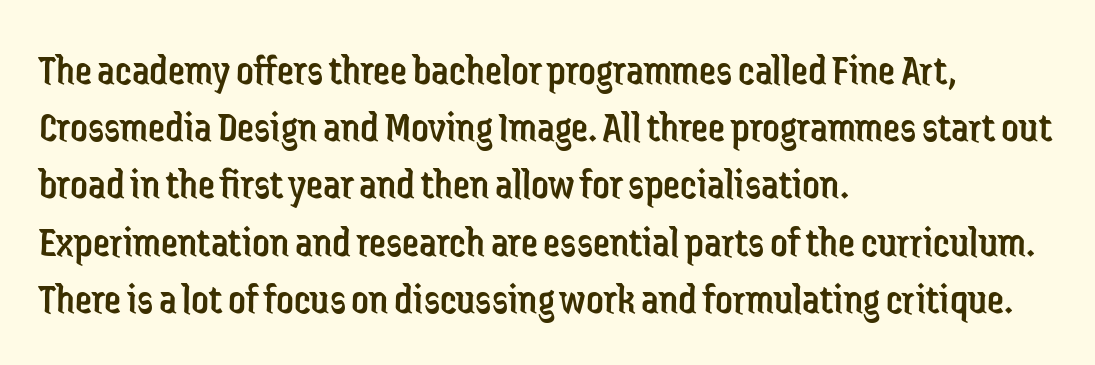
{"serif": "no", "italic": "no", "bold": "no", "weight": "regular", "width": "condensed", "stroke_contrast": "low", "x_height": "medium", "monospaced": "no", "underline": "no", "align": "left", "line_spacing": "normal", "line_spacing_ratio": 1.33, "letter_spacing": "normal", "letter_spacing_em": 0.0, "glyph_px": 43}
